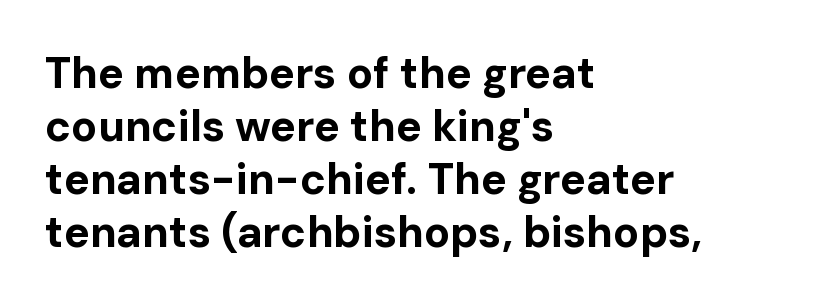
Posture: upright roman. Look at the tracking — it's just the regular setting, nothing added. The typesetter chose a ragged-right arrangement here. A sans-serif font was chosen for this passage. Set as a true bold cut, around the 700 mark.
